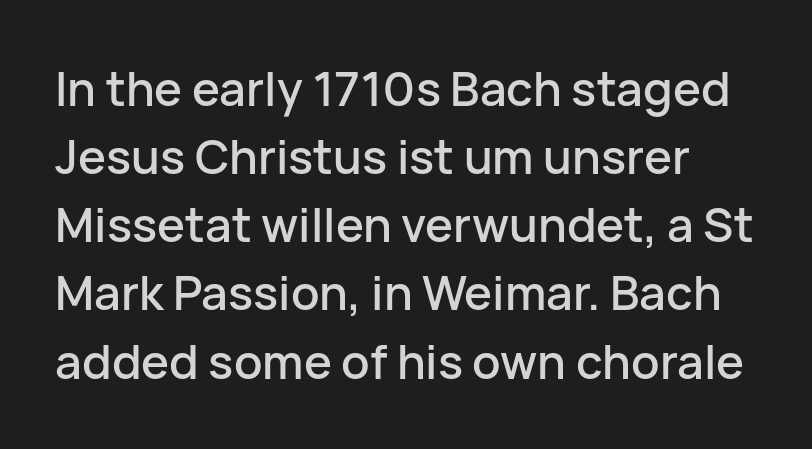
{"serif": "no", "italic": "no", "width": "normal", "stroke_contrast": "low", "x_height": "medium", "monospaced": "no", "underline": "no", "line_spacing": "normal", "line_spacing_ratio": 1.45, "letter_spacing": "normal", "letter_spacing_em": 0.0, "glyph_px": 47}
